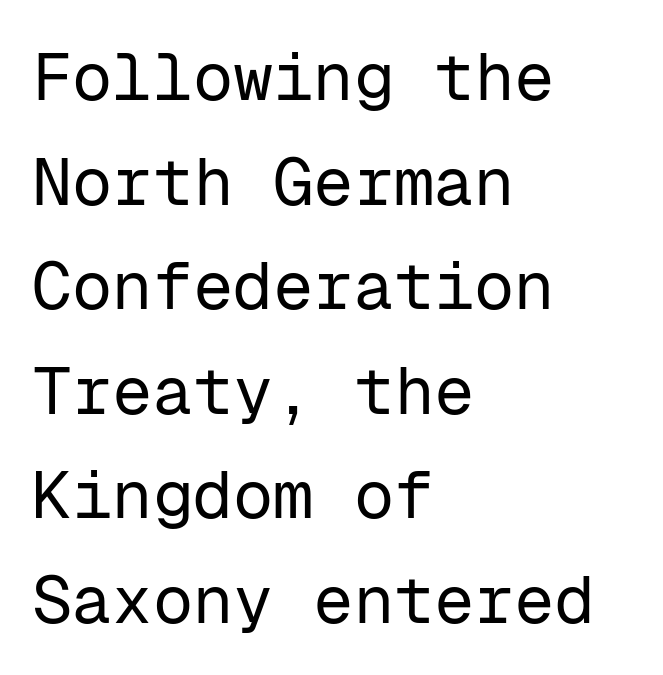
The image shows 67 px regular-weight sans-serif type, upright, monospaced; set left-aligned, normal line spacing (1.56x), normal letter spacing, not underlined; low stroke contrast and a medium x-height.
